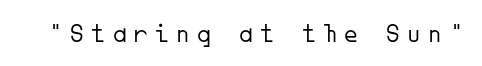
{"italic": "no", "bold": "no", "underline": "no", "letter_spacing": "wide", "letter_spacing_em": 0.28, "glyph_px": 27}
